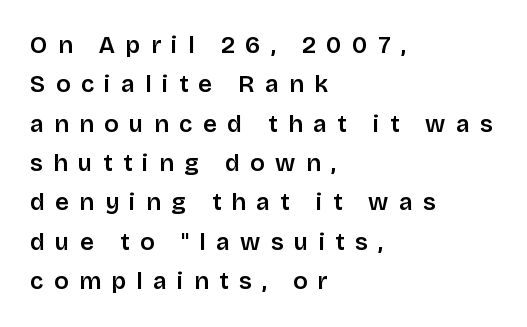
The image shows 24 px text type, upright; set left-aligned, normal line spacing (1.64x), unusually wide letter spacing (+0.43 em), not underlined.
